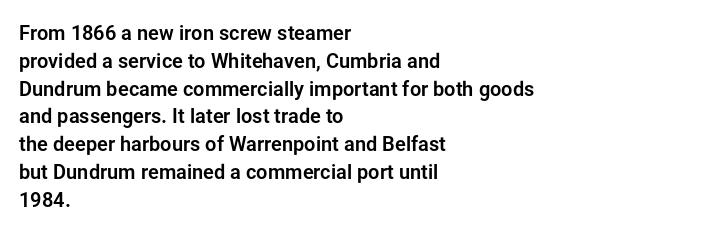
The image shows 20 px text type, upright; set left-aligned, normal line spacing (1.39x), normal letter spacing, not underlined.
